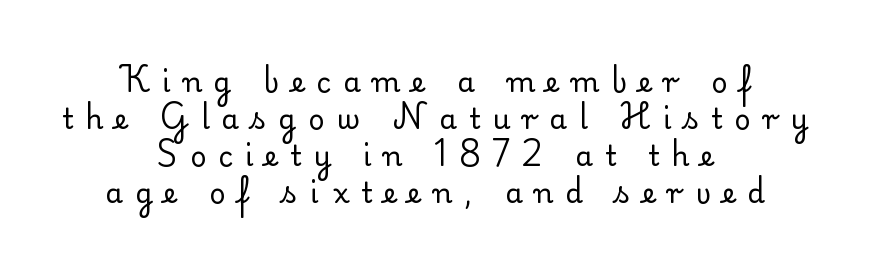
{"serif": "yes", "italic": "no", "bold": "no", "weight": "regular", "width": "normal", "stroke_contrast": "low", "x_height": "small", "monospaced": "no", "underline": "no", "align": "center", "line_spacing": "normal", "line_spacing_ratio": 1.32, "letter_spacing": "wide", "letter_spacing_em": 0.43, "glyph_px": 28}
